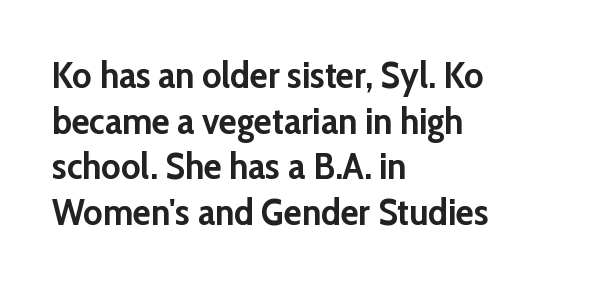
Tracking here is standard; glyphs follow each other at the usual distance. The paragraph has a hard left edge and a soft right edge. Here the designer chose a conventional face with non-uniform glyph widths. Bare-footed words on every line.
